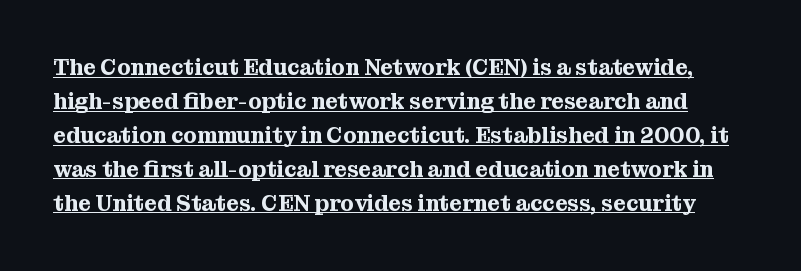
Q: Is the text italic (slanted)? A: No, it is upright.
Q: Is the text underlined? A: Yes.
Q: Is the spacing between letters normal or unusually wide? A: Normal.
Q: Is the spacing between lines tight, normal or loose? A: Normal.
